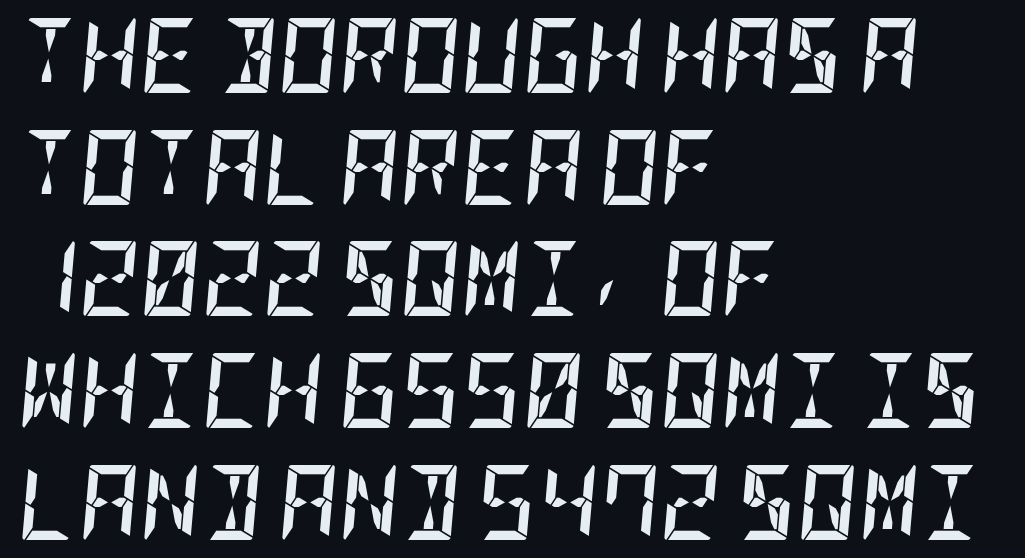
Q: Is the text bold? A: Yes.
Q: Is the text italic (slanted)? A: Yes, it leans right by about 5 degrees.
Q: Is the text underlined? A: No.
Q: How is the paragraph aligned? A: Left-aligned.
Q: Is the spacing between letters normal or unusually wide? A: Normal.
Q: Is the spacing between lines tight, normal or loose? A: Normal.
Q: Width (condensed, normal, or wide)? A: Condensed.
Q: Stroke contrast? A: Low.
Q: x-height? A: Large.
